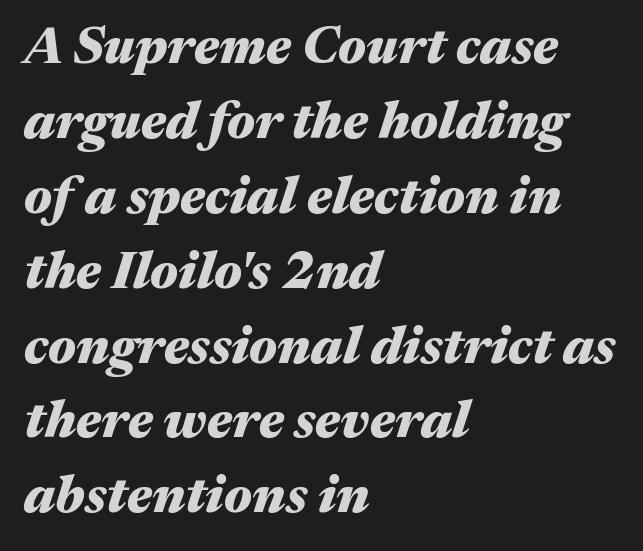
The ragged edge is on the right, which tells us the setting is flush left. Each row of text sits above clean, open space. Caption: standard tracking, unaltered. Reading down the column, the eye jumps a familiar distance to each next line. Strokes here are thick enough to call this a true bold. The face used here has a pronounced slope to its letters.
